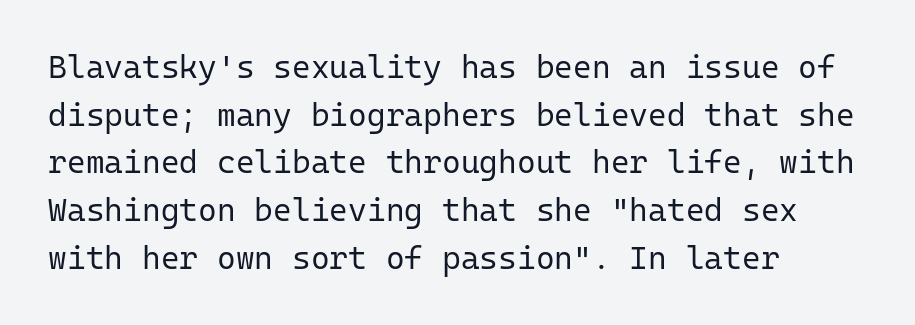
Q: Is the text bold? A: No.
Q: Is the text italic (slanted)? A: No, it is upright.
Q: Is the typeface a serif or a sans-serif typeface? A: Sans-serif.
Q: Is the text underlined? A: No.
Q: How is the paragraph aligned? A: Left-aligned.
Q: Is the spacing between letters normal or unusually wide? A: Normal.
Q: Is the spacing between lines tight, normal or loose? A: Normal.
Q: Width (condensed, normal, or wide)? A: Normal.
Q: Stroke contrast? A: Low.
Q: x-height? A: Medium.
Q: Monospaced? A: Yes.
